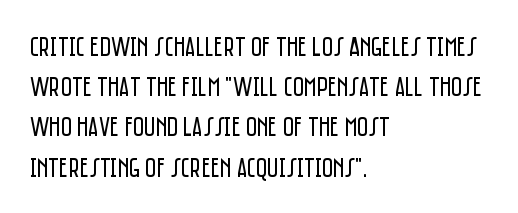
The paragraph shown leans on its left margin. Has an underline been added? It has not. The font's upright variant was chosen for this text. The cut favours lightness, reaching ordinary text weight at its darkest.
